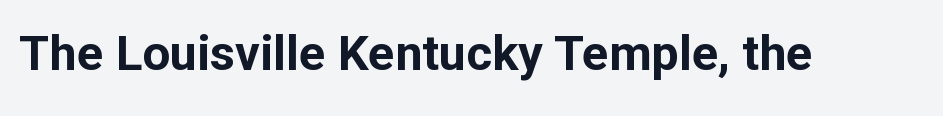
{"serif": "no", "italic": "no", "bold": "yes", "weight": "bold", "width": "normal", "stroke_contrast": "low", "x_height": "medium", "monospaced": "no", "underline": "no", "letter_spacing": "normal", "letter_spacing_em": 0.0, "glyph_px": 49}
